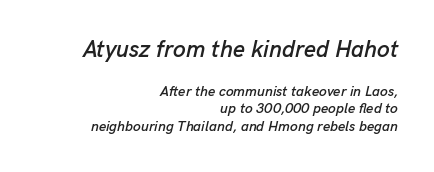
{"italic": "yes", "lean": "right", "slant_degrees": 13, "underline": "no", "align": "right", "line_spacing_ratio": 1.24, "letter_spacing": "normal", "letter_spacing_em": 0.0, "larger_block": "first", "size_ratio": 1.64, "glyph_px": 23}
